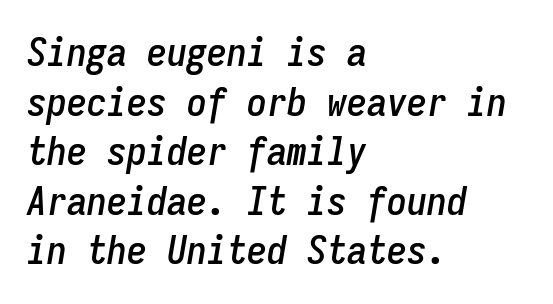
Q: Is the text italic (slanted)? A: Yes, it leans right by about 9 degrees.
Q: Is the text underlined? A: No.
Q: How is the paragraph aligned? A: Left-aligned.
Q: Is the spacing between letters normal or unusually wide? A: Normal.
Q: Width (condensed, normal, or wide)? A: Condensed.
Q: Stroke contrast? A: Low.
Q: x-height? A: Medium.
Q: Monospaced? A: Yes.
